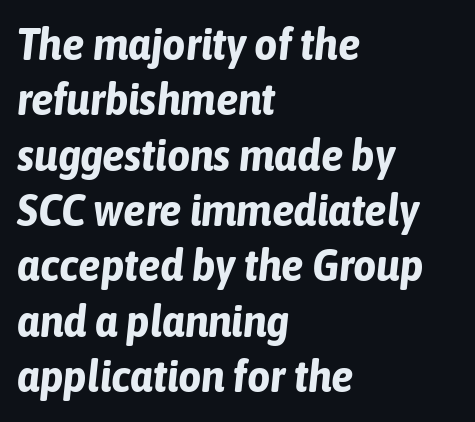
Looking at the ascenders, they clearly lean. This sample is left-justified, so line endings fall wherever the words run out. Heft: maximum for text — a bold. The area under the type is left untouched. Glyph-to-glyph distance matches everyday printed text.
